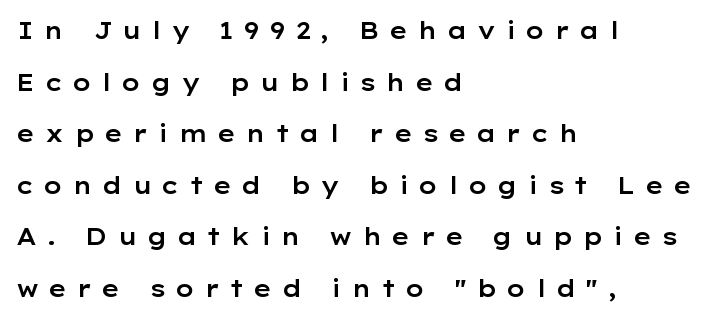
The letters stand upright; this is a roman face. Quick note: underline off. Tracking value appears strongly positive — letters spread wide. The rendering uses a large line-height, opening up the rows.
